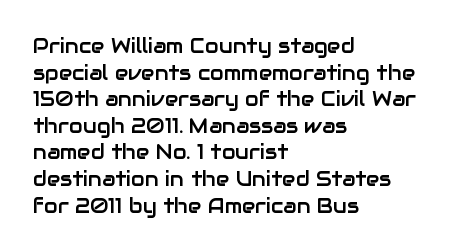
{"italic": "no", "underline": "no", "align": "left", "line_spacing": "normal", "line_spacing_ratio": 1.33, "letter_spacing": "normal", "letter_spacing_em": 0.0, "glyph_px": 20}
